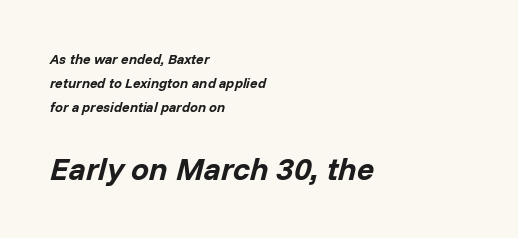
The image shows 32 px bold type, italic (leaning right); set left-aligned, line spacing 1.72x, normal letter spacing, not underlined; the second (bottom) block is 2.29x larger; low stroke contrast and a medium x-height.
